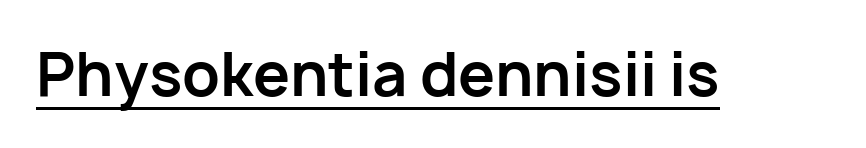
A typographer would call this underscored text. The face used here is rendered with its standard letterfit. The font's upright variant was chosen for this text. Students, this is bold: see how much ink each stroke carries. Is this a sans? Yes — the strokes have no serifs.
